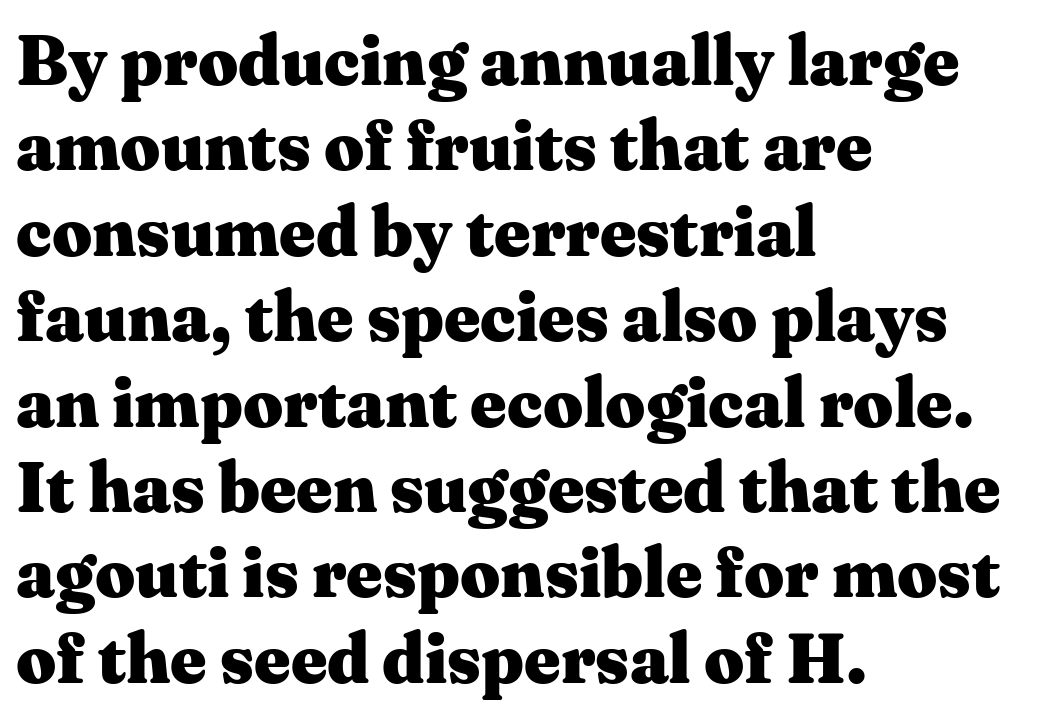
The image shows 70 px heavy, wide serif type, upright; set left-aligned, line spacing 1.22x, normal letter spacing, not underlined; medium stroke contrast and a medium x-height.
